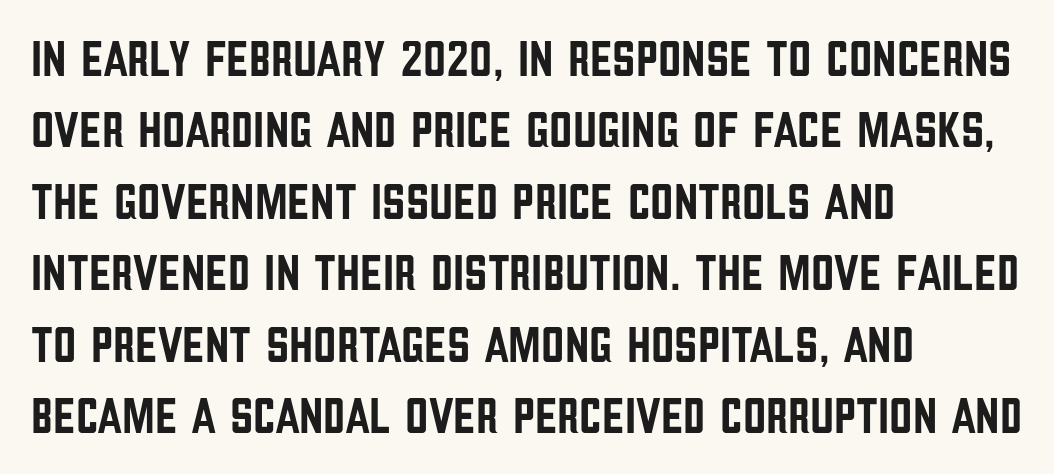
The image shows 51 px condensed sans-serif type, upright; set left-aligned, normal line spacing (1.4x), normal letter spacing, not underlined; low stroke contrast and a large x-height.
